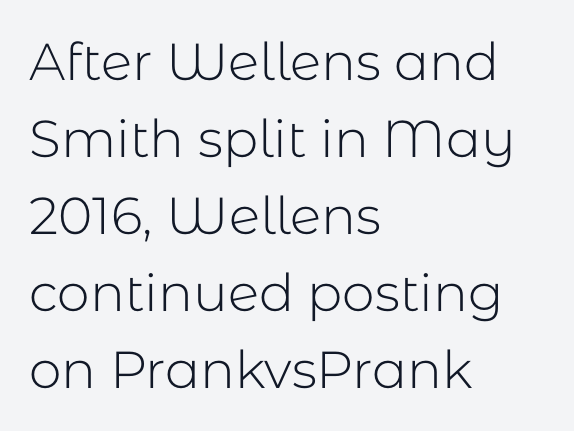
{"serif": "no", "italic": "no", "bold": "no", "weight": "light", "width": "normal", "stroke_contrast": "low", "x_height": "medium", "monospaced": "no", "underline": "no", "align": "left", "line_spacing": "normal", "line_spacing_ratio": 1.48, "letter_spacing": "normal", "letter_spacing_em": 0.0, "glyph_px": 52}
